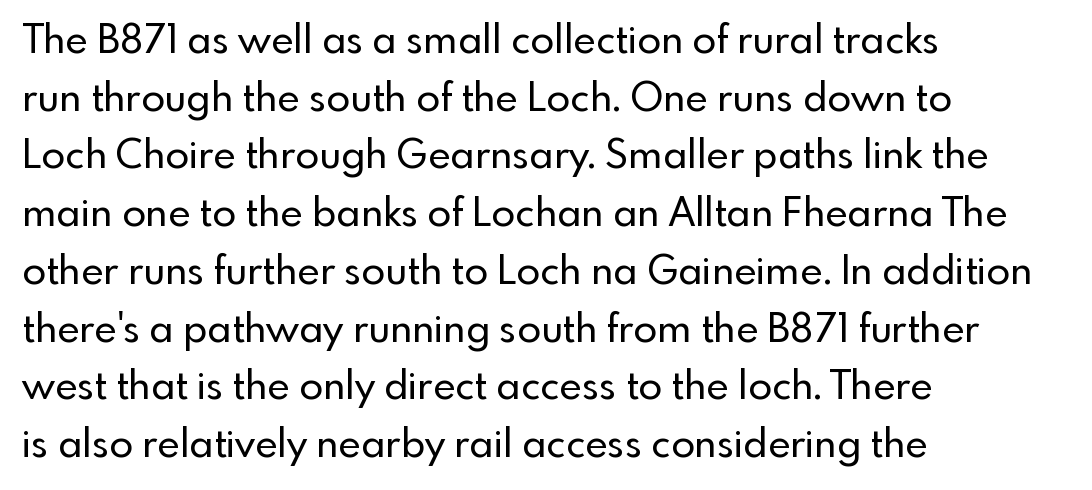
Q: Is the text italic (slanted)? A: No, it is upright.
Q: Is the typeface a serif or a sans-serif typeface? A: Sans-serif.
Q: Is the text underlined? A: No.
Q: How is the paragraph aligned? A: Left-aligned.
Q: Is the spacing between letters normal or unusually wide? A: Normal.
Q: Is the spacing between lines tight, normal or loose? A: Normal.
Q: Width (condensed, normal, or wide)? A: Normal.
Q: x-height? A: Small.
Q: Monospaced? A: No.
